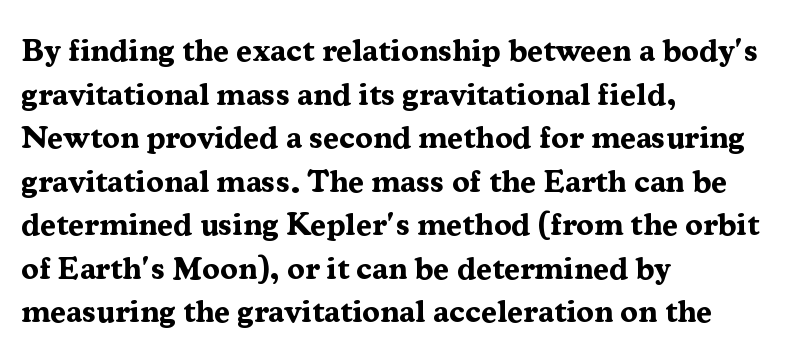
The image shows 32 px bold serif type, upright; set left-aligned, normal line spacing (1.36x), normal letter spacing, not underlined; medium stroke contrast and a medium x-height.
